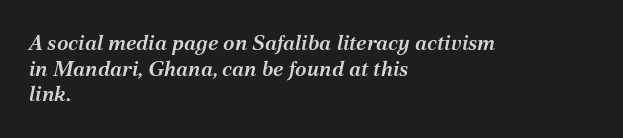
Q: Is the text bold? A: Semi-bold.
Q: Is the text italic (slanted)? A: Yes, it leans right by about 12 degrees.
Q: Is the text underlined? A: No.
Q: How is the paragraph aligned? A: Left-aligned.
Q: Is the spacing between letters normal or unusually wide? A: Normal.
